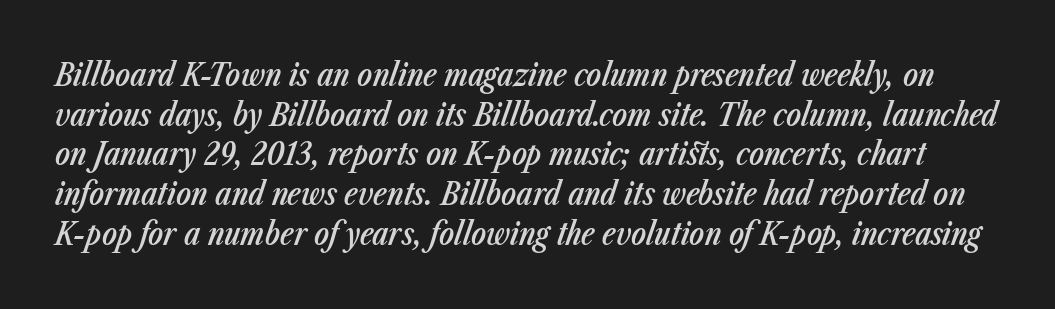
The image shows 31 px semibold, condensed type, italic (leaning right); set normal line spacing (1.28x), normal letter spacing, not underlined; low stroke contrast and a medium x-height.
